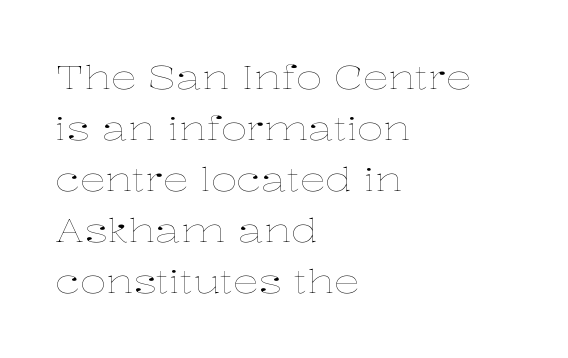
Is there any slant? The stems are plumb. These lines are rendered in a variable-pitch font. This is not heavy type; no bold has been used. The words here are not underlined.
